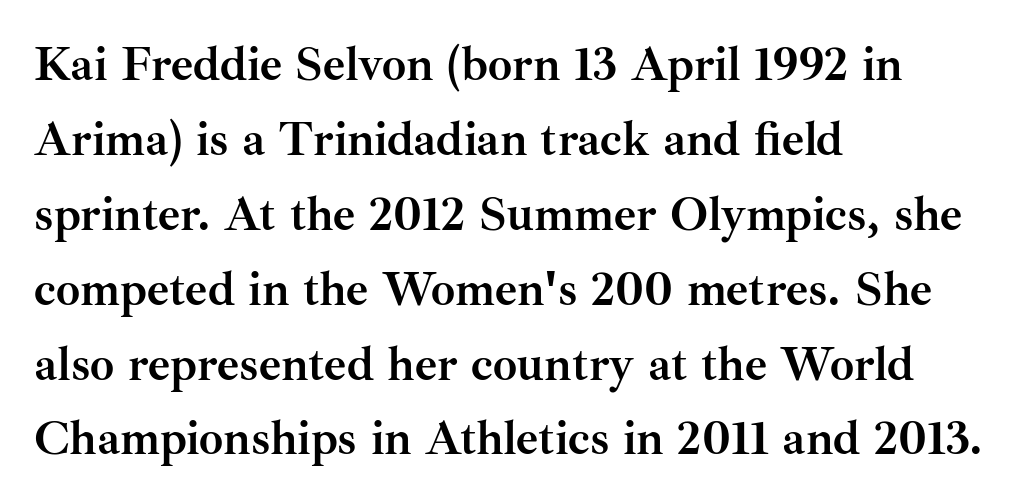
{"serif": "yes", "italic": "no", "bold": "yes", "weight": "semibold", "width": "normal", "stroke_contrast": "medium", "x_height": "small", "monospaced": "no", "underline": "no", "align": "left", "line_spacing": "normal", "line_spacing_ratio": 1.56, "letter_spacing": "normal", "letter_spacing_em": 0.0, "glyph_px": 48}
